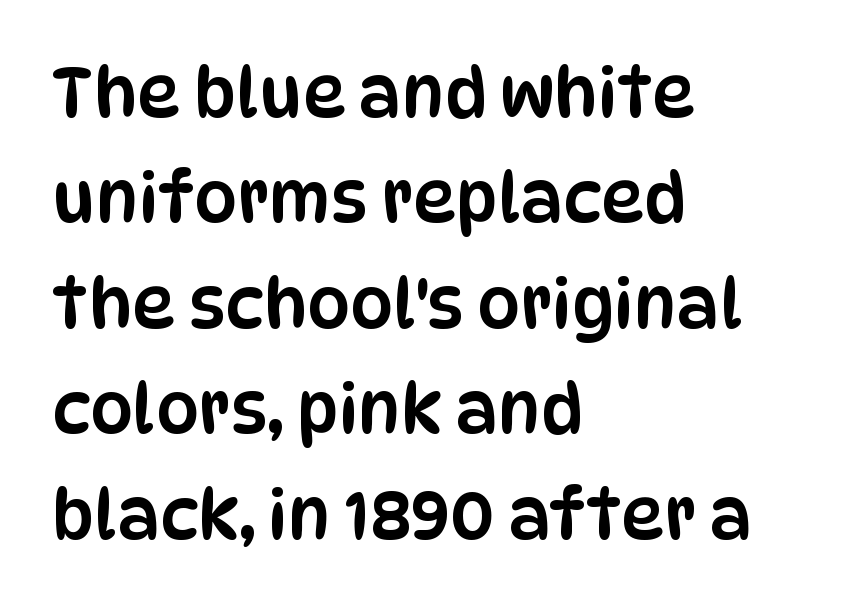
Q: Is the text italic (slanted)? A: No, it is upright.
Q: Is the typeface a serif or a sans-serif typeface? A: Sans-serif.
Q: Is the text underlined? A: No.
Q: How is the paragraph aligned? A: Left-aligned.
Q: Is the spacing between letters normal or unusually wide? A: Normal.
Q: Is the spacing between lines tight, normal or loose? A: Normal.
Q: Width (condensed, normal, or wide)? A: Condensed.
Q: Stroke contrast? A: Low.
Q: x-height? A: Large.
Q: Monospaced? A: No.
